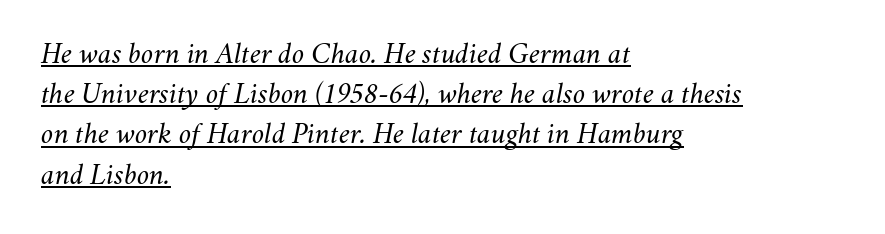
Each line of the rendering has a horizontal stroke beneath the glyphs. Varying glyph widths throughout — classic text-font behaviour. Posture: slanted. Horizontally, the lines are justified to the leading edge only. This block has exactly the height ordinary leading produces. Honestly, the letter spacing is just normal — you wouldn't notice it.
